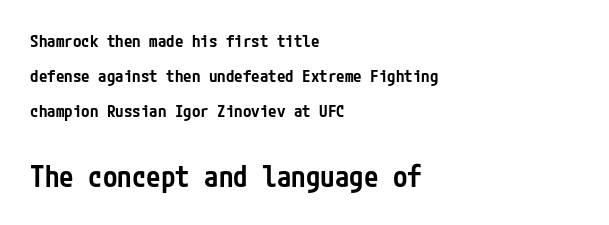
{"serif": "no", "italic": "no", "bold": "semi", "weight": "semibold", "width": "condensed", "stroke_contrast": "low", "x_height": "medium", "underline": "no", "align": "left", "line_spacing": "loose", "line_spacing_ratio": 2.06, "letter_spacing": "normal", "letter_spacing_em": 0.0, "larger_block": "second", "size_ratio": 1.71, "glyph_px": 29}
